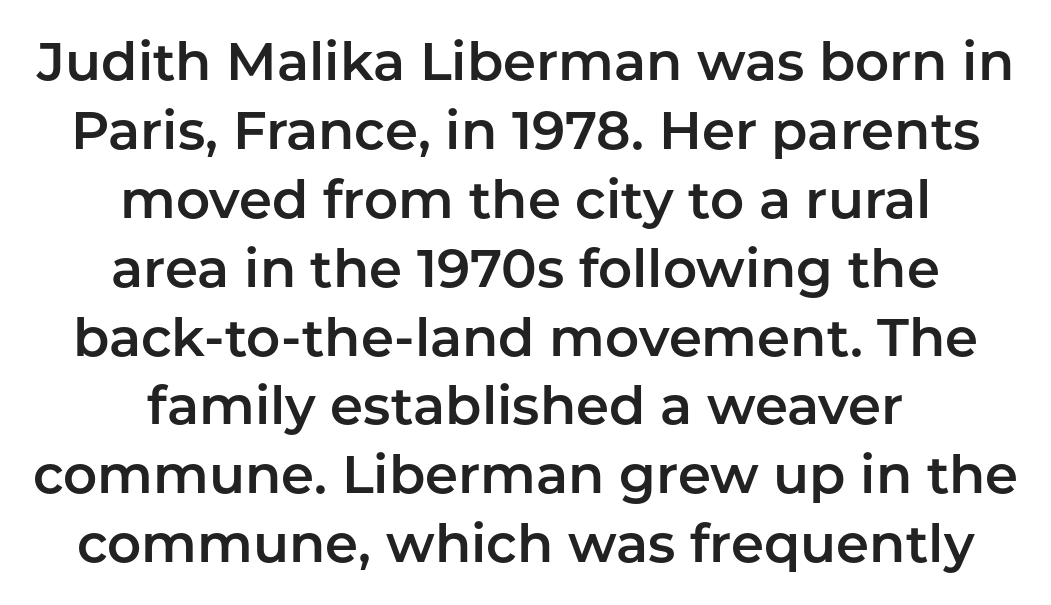
Q: Is the text italic (slanted)? A: No, it is upright.
Q: Is the typeface a serif or a sans-serif typeface? A: Sans-serif.
Q: Is the text underlined? A: No.
Q: How is the paragraph aligned? A: Centered.
Q: Is the spacing between letters normal or unusually wide? A: Normal.
Q: Is the spacing between lines tight, normal or loose? A: Normal.
Q: Width (condensed, normal, or wide)? A: Normal.
Q: Stroke contrast? A: Low.
Q: x-height? A: Medium.
Q: Monospaced? A: No.
